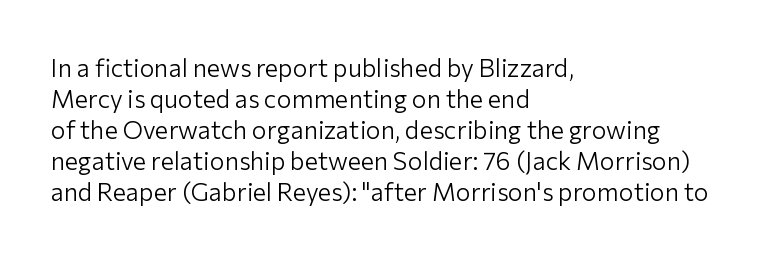
A light-to-regular cut is what we see here. Clear beneath every line of the passage. Vertical strokes here are truly vertical. The passage shown has conventional tracking throughout. Leftover space on each line is placed entirely after the last word.
